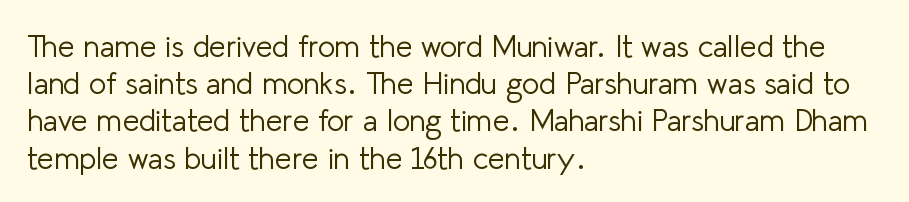
{"serif": "no", "italic": "no", "bold": "no", "weight": "light", "width": "normal", "stroke_contrast": "low", "x_height": "medium", "monospaced": "no", "underline": "no", "align": "left", "line_spacing_ratio": 1.24, "letter_spacing": "normal", "letter_spacing_em": 0.0, "glyph_px": 30}
